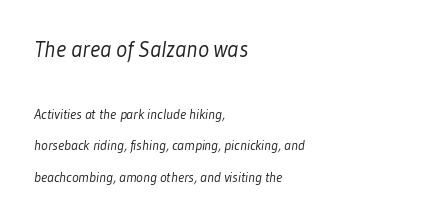
The image shows 23 px text type; set left-aligned, loose line spacing (2.27x), normal letter spacing, not underlined; the first (top) block is 1.64x larger.
